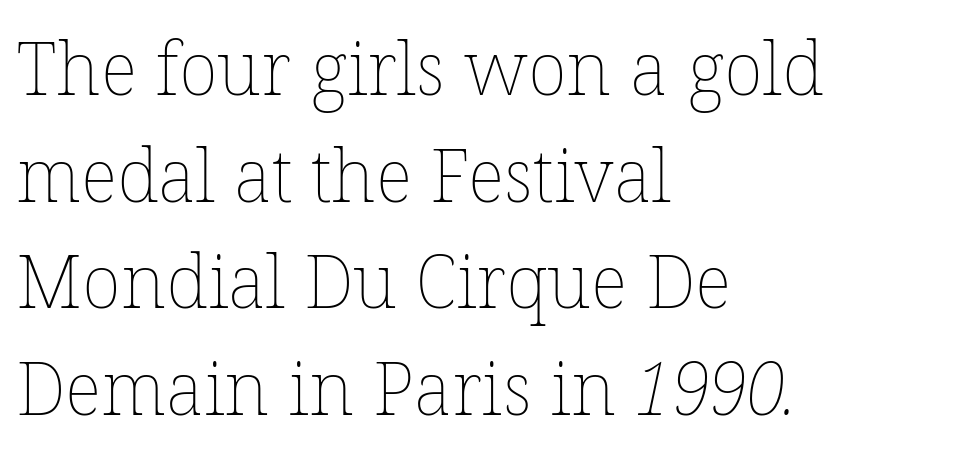
{"bold": "no", "weight": "thin", "width": "normal", "stroke_contrast": "low", "x_height": "medium", "monospaced": "no", "underline": "no", "align": "left", "line_spacing": "normal", "line_spacing_ratio": 1.46, "letter_spacing": "normal", "letter_spacing_em": 0.0, "glyph_px": 73}
